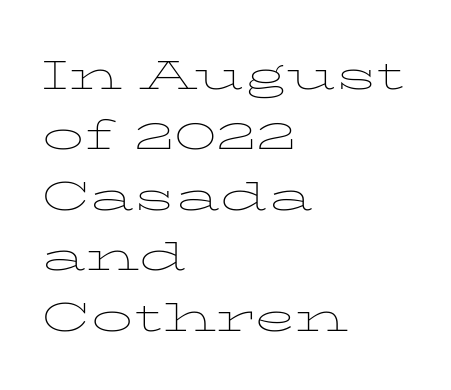
Q: Is the text bold? A: No.
Q: Is the text italic (slanted)? A: No, it is upright.
Q: Is the typeface a serif or a sans-serif typeface? A: Serif.
Q: Is the text underlined? A: No.
Q: How is the paragraph aligned? A: Left-aligned.
Q: Is the spacing between letters normal or unusually wide? A: Normal.
Q: Is the spacing between lines tight, normal or loose? A: Normal.
Q: Width (condensed, normal, or wide)? A: Wide.
Q: Stroke contrast? A: Low.
Q: x-height? A: Medium.
Q: Monospaced? A: No.
